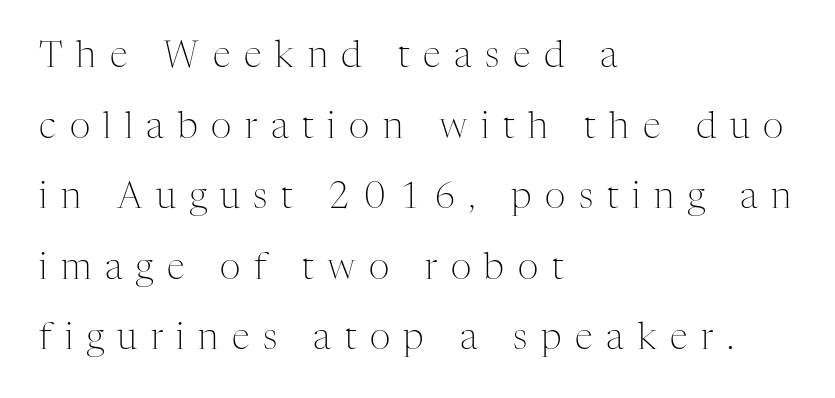
The image shows 36 px light serif type, upright; set left-aligned, loose line spacing (1.96x), unusually wide letter spacing (+0.38 em), not underlined; medium stroke contrast and a medium x-height.
